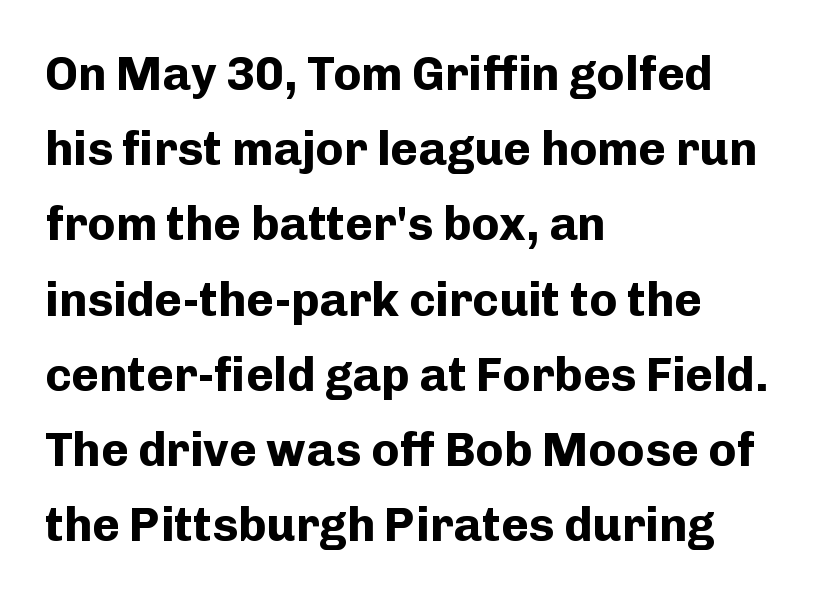
The image shows 47 px bold sans-serif type, upright; set left-aligned, normal line spacing (1.6x), normal letter spacing, not underlined; low stroke contrast and a medium x-height.
